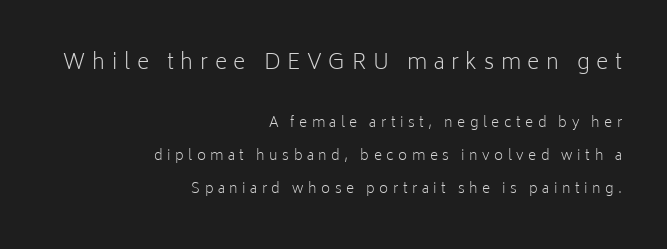
Q: Is the text bold? A: No.
Q: Is the text italic (slanted)? A: No, it is upright.
Q: Is the text underlined? A: No.
Q: How is the paragraph aligned? A: Right-aligned.
Q: Is the spacing between letters normal or unusually wide? A: Unusually wide.
Q: Is the spacing between lines tight, normal or loose? A: Loose.
Q: Which block of text is set in a larger size, the first (top) or the second (bottom)? A: The first (top) one.
